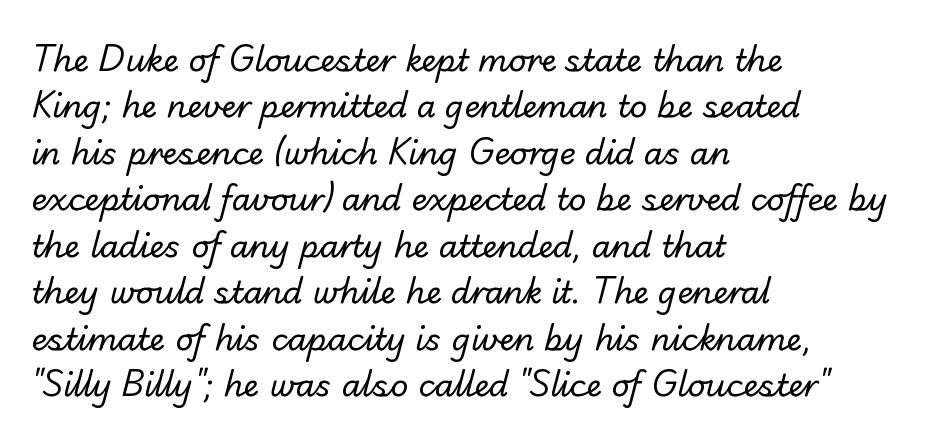
Q: Is the text bold? A: No.
Q: Is the typeface a serif or a sans-serif typeface? A: Sans-serif.
Q: Is the text underlined? A: No.
Q: How is the paragraph aligned? A: Left-aligned.
Q: Is the spacing between letters normal or unusually wide? A: Normal.
Q: Is the spacing between lines tight, normal or loose? A: Normal.
Q: Width (condensed, normal, or wide)? A: Normal.
Q: Stroke contrast? A: Low.
Q: x-height? A: Small.
Q: Monospaced? A: No.
